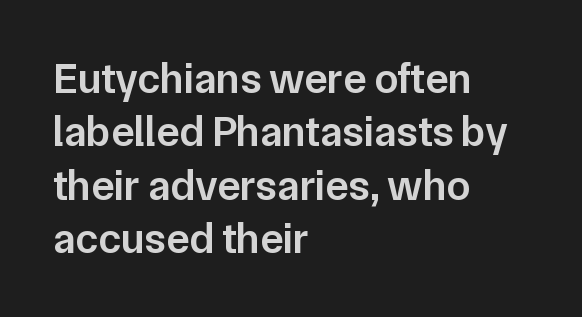
Each word holds together tightly as a unit, with standard inter-letter gaps. Short and long lines alike share a common starting point at left. Character widths vary here, with narrow letters taking less room than wide ones. Each row of text sits above clean, open space. A semibold gives these letters moderate extra thickness, short of bold.
